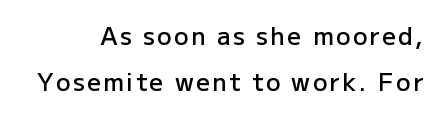
{"italic": "no", "bold": "semi", "underline": "no", "line_spacing": "loose", "line_spacing_ratio": 1.9, "glyph_px": 24}
